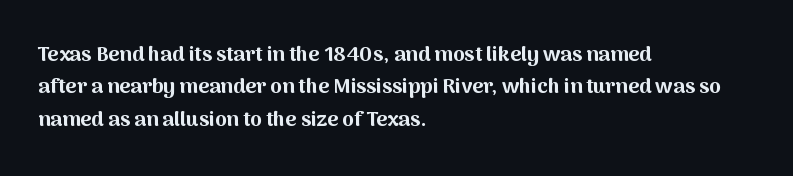
Unlike italic type, these characters show no tilt at all. Line starts are locked; line ends wander. Characters follow at the spacing the type designer built in. On the weight axis this lands at bold, roughly 700. The passage shown is not underscored anywhere.
